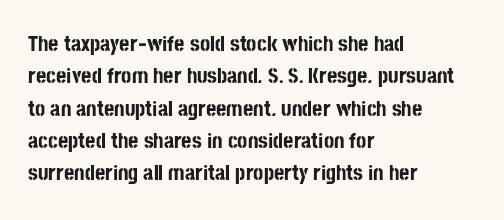
This block has exactly the height ordinary leading produces. A roman cut, with each character standing at attention. Typesetter's note: full bold, strokes at maximum text heaviness. The rendering anchors every line to the left-hand side.
